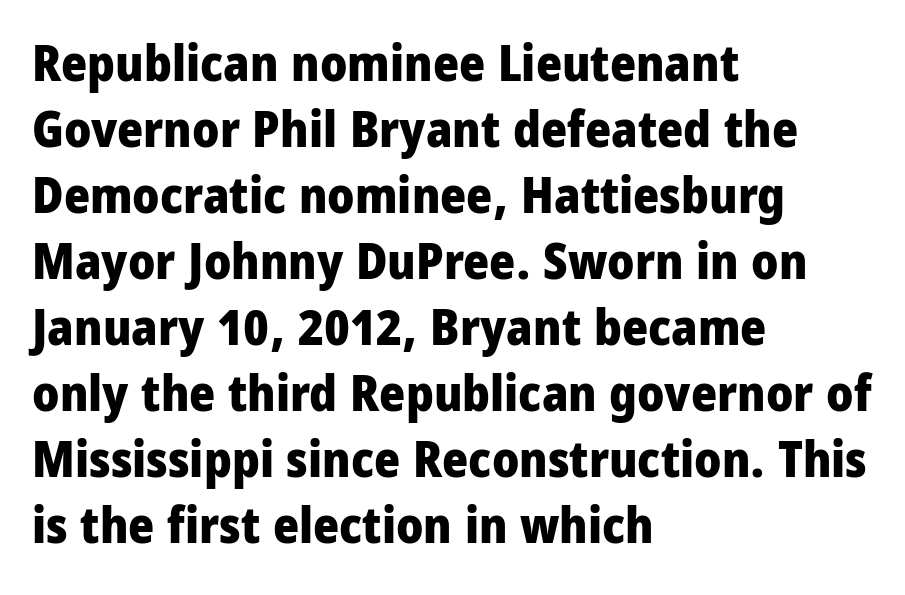
{"serif": "no", "italic": "no", "bold": "yes", "weight": "heavy", "width": "condensed", "stroke_contrast": "low", "x_height": "large", "monospaced": "no", "underline": "no", "align": "left", "line_spacing": "normal", "line_spacing_ratio": 1.32, "letter_spacing": "normal", "letter_spacing_em": 0.0, "glyph_px": 50}
